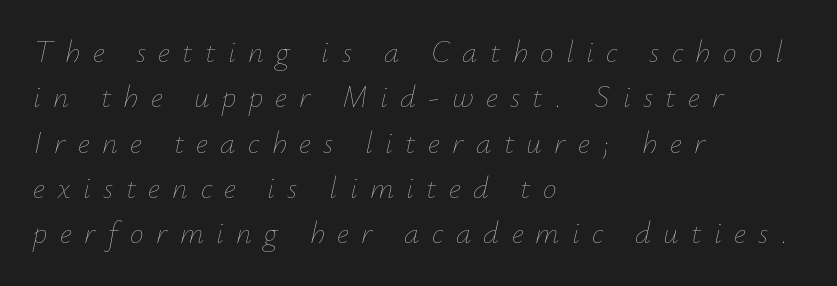
The face used here is proportionally spaced, like ordinary book or web type. Does extra space separate the letters? Yes, quite a lot of it. Alignment: flush left. No letter is thick-stroked: the sample isn't bold. The specimen reads as italic at a glance.
